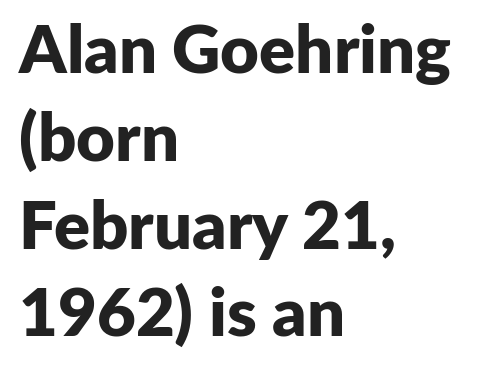
Q: Is the text bold? A: Yes.
Q: Is the text italic (slanted)? A: No, it is upright.
Q: Is the typeface a serif or a sans-serif typeface? A: Sans-serif.
Q: Is the text underlined? A: No.
Q: How is the paragraph aligned? A: Left-aligned.
Q: Is the spacing between letters normal or unusually wide? A: Normal.
Q: Is the spacing between lines tight, normal or loose? A: Normal.
Q: Width (condensed, normal, or wide)? A: Normal.
Q: Stroke contrast? A: Low.
Q: x-height? A: Medium.
Q: Monospaced? A: No.
